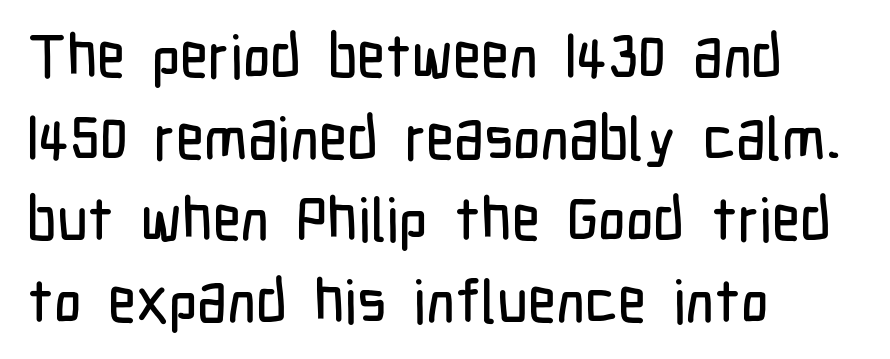
Q: Is the text italic (slanted)? A: No, it is upright.
Q: Is the typeface a serif or a sans-serif typeface? A: Sans-serif.
Q: Is the text underlined? A: No.
Q: How is the paragraph aligned? A: Left-aligned.
Q: Is the spacing between letters normal or unusually wide? A: Normal.
Q: Is the spacing between lines tight, normal or loose? A: Normal.
Q: Width (condensed, normal, or wide)? A: Condensed.
Q: Stroke contrast? A: Low.
Q: x-height? A: Medium.
Q: Monospaced? A: No.
